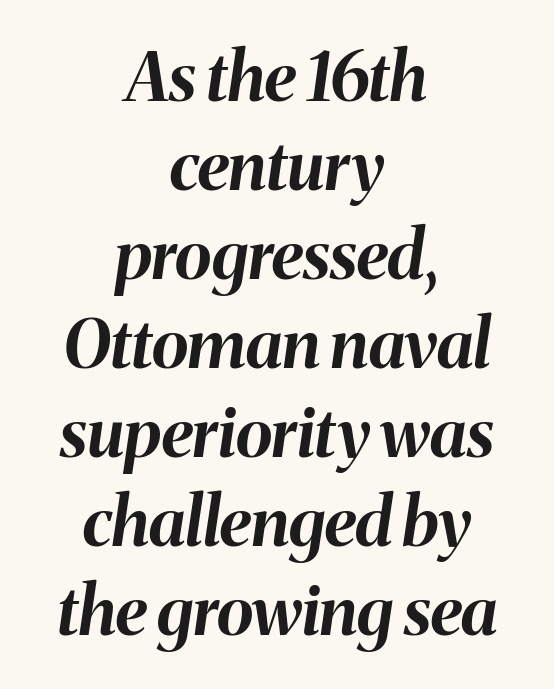
A typesetter would call this proportional, since set widths differ per character. Any mark beneath the type? The region is blank. Interline gaps are of average width in this sample. You could call the tracking neutral — neither tight nor loose.
